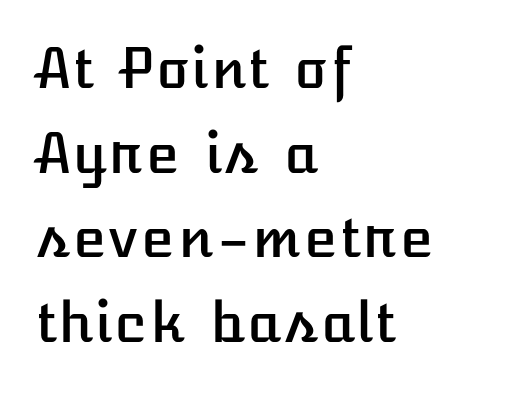
{"italic": "no", "width": "normal", "stroke_contrast": "low", "x_height": "medium", "underline": "no", "align": "left", "line_spacing": "normal", "line_spacing_ratio": 1.54, "letter_spacing": "normal", "letter_spacing_em": 0.0, "glyph_px": 55}
